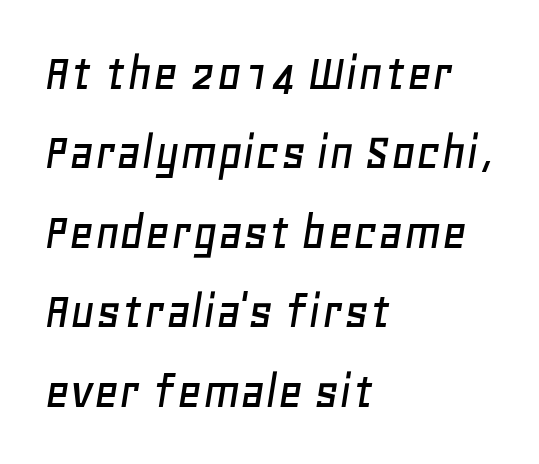
Letters rest on an invisible, unmarked baseline. Tracking value appears to be zero — textbook default spacing. Vertically, the passage feels balanced, rows spaced as you'd expect. This sample is left-justified, so line endings fall wherever the words run out. Here the designer chose a conventional face with non-uniform glyph widths.
